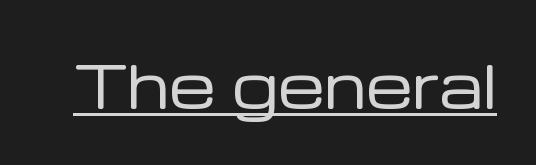
Q: Is the text bold? A: No.
Q: Is the text italic (slanted)? A: No, it is upright.
Q: Is the typeface a serif or a sans-serif typeface? A: Sans-serif.
Q: Is the text underlined? A: Yes.
Q: Is the spacing between letters normal or unusually wide? A: Normal.
Q: Width (condensed, normal, or wide)? A: Normal.
Q: Stroke contrast? A: Low.
Q: x-height? A: Medium.
Q: Monospaced? A: No.
